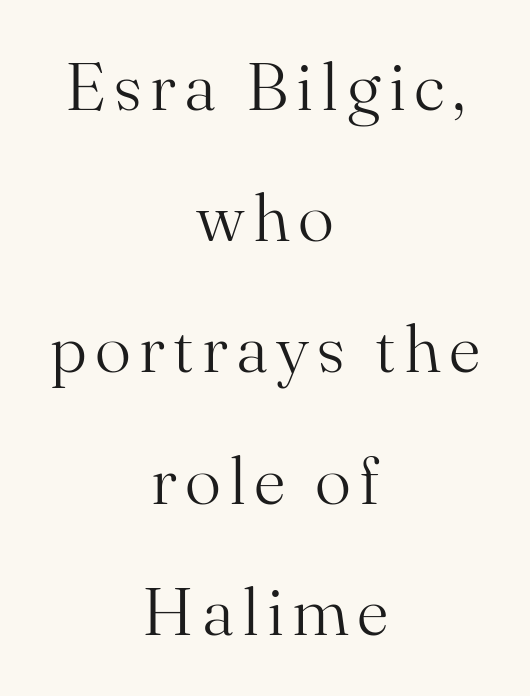
Descender tails drop into unmarked territory. The font family rendered here belongs to the serif group. A typesetter would call this leading open, well beyond the default. Heft: none added — not bold. Does the lettering tilt? It doesn't — this is upright.
